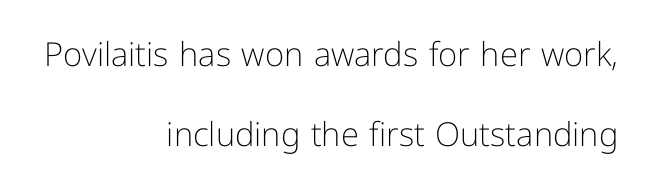
The image shows 33 px light sans-serif type, upright; set right-aligned, loose line spacing (2.42x), normal letter spacing, not underlined; low stroke contrast and a medium x-height.
